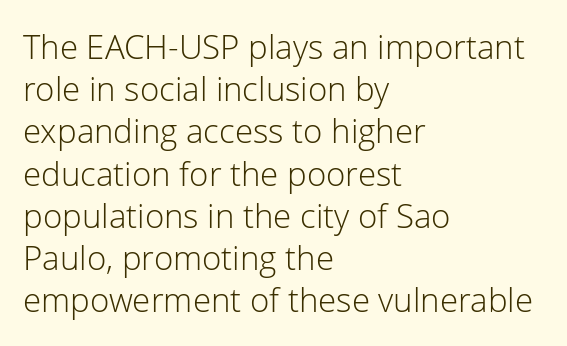
Q: Is the text bold? A: No.
Q: Is the text italic (slanted)? A: No, it is upright.
Q: Is the typeface a serif or a sans-serif typeface? A: Sans-serif.
Q: Is the text underlined? A: No.
Q: How is the paragraph aligned? A: Left-aligned.
Q: Is the spacing between letters normal or unusually wide? A: Normal.
Q: Is the spacing between lines tight, normal or loose? A: Normal.
Q: Width (condensed, normal, or wide)? A: Normal.
Q: Stroke contrast? A: Low.
Q: x-height? A: Medium.
Q: Monospaced? A: No.
